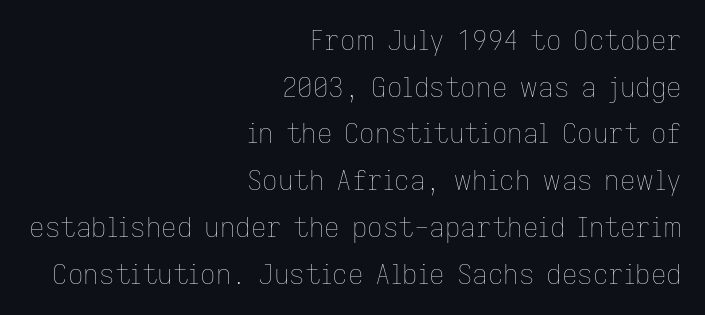
The image shows 27 px text type, upright; set right-aligned, line spacing 1.73x, normal letter spacing, not underlined.
